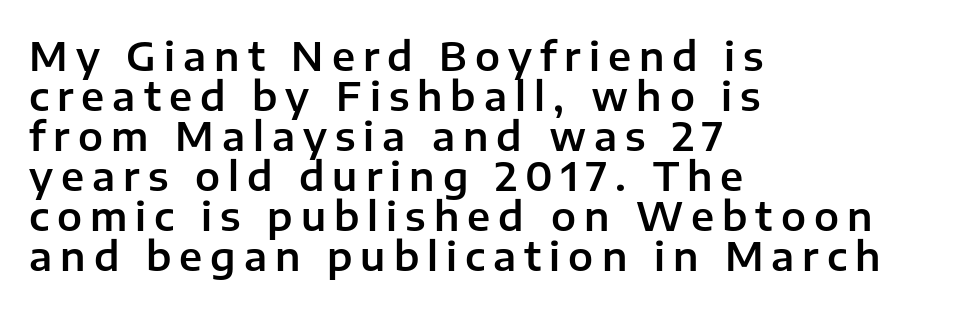
Q: Is the text italic (slanted)? A: No, it is upright.
Q: Is the typeface a serif or a sans-serif typeface? A: Sans-serif.
Q: Is the text underlined? A: No.
Q: How is the paragraph aligned? A: Left-aligned.
Q: Is the spacing between letters normal or unusually wide? A: Unusually wide.
Q: Is the spacing between lines tight, normal or loose? A: Tight.
Q: Width (condensed, normal, or wide)? A: Normal.
Q: Stroke contrast? A: Low.
Q: x-height? A: Medium.
Q: Monospaced? A: No.
